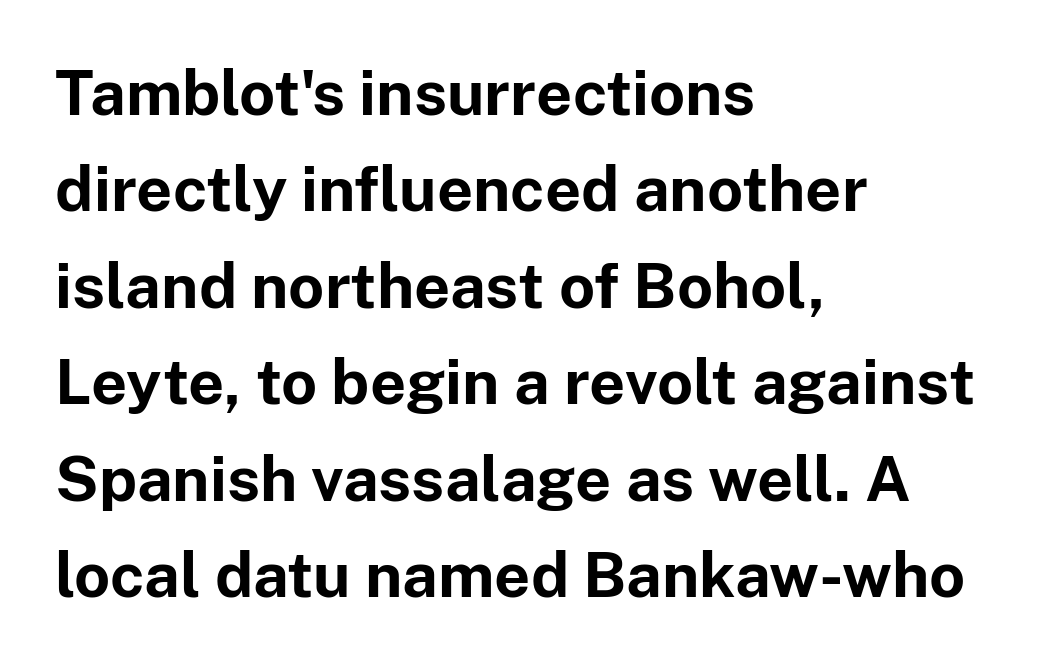
The image shows 63 px bold sans-serif type, upright; set left-aligned, normal line spacing (1.53x), normal letter spacing, not underlined; low stroke contrast and a medium x-height.
